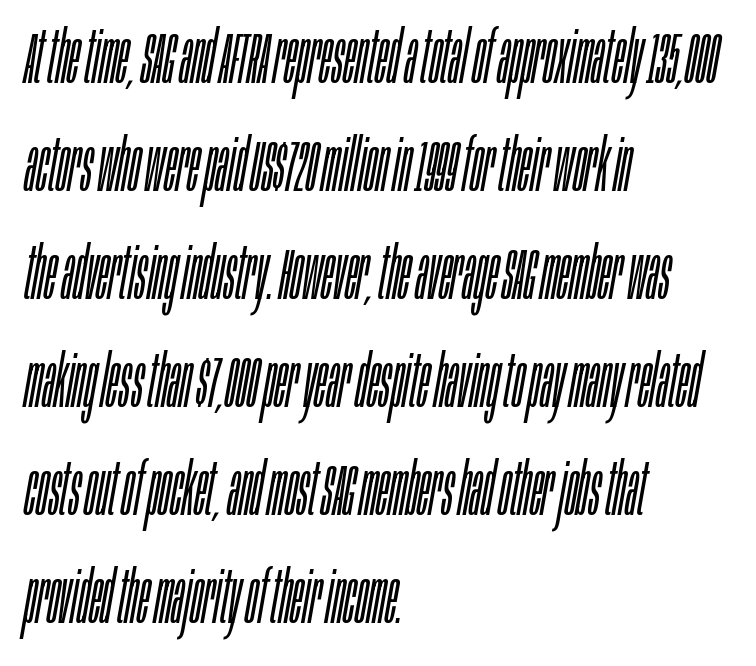
Q: Is the text bold? A: No.
Q: Is the text italic (slanted)? A: Yes, it leans right by about 10 degrees.
Q: Is the text underlined? A: No.
Q: How is the paragraph aligned? A: Left-aligned.
Q: Is the spacing between letters normal or unusually wide? A: Normal.
Q: Is the spacing between lines tight, normal or loose? A: Normal.
Q: Width (condensed, normal, or wide)? A: Condensed.
Q: Stroke contrast? A: Low.
Q: x-height? A: Large.
Q: Monospaced? A: No.
